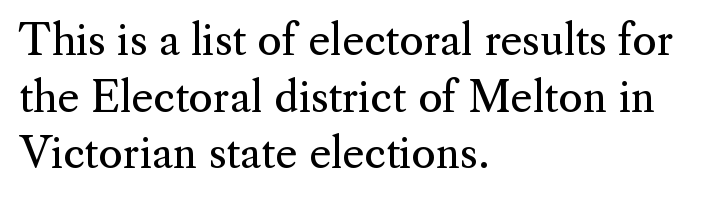
Q: Is the text bold? A: No.
Q: Is the text italic (slanted)? A: No, it is upright.
Q: Is the typeface a serif or a sans-serif typeface? A: Serif.
Q: Is the text underlined? A: No.
Q: How is the paragraph aligned? A: Left-aligned.
Q: Is the spacing between letters normal or unusually wide? A: Normal.
Q: Is the spacing between lines tight, normal or loose? A: Normal.
Q: Width (condensed, normal, or wide)? A: Normal.
Q: Stroke contrast? A: Medium.
Q: x-height? A: Small.
Q: Monospaced? A: No.
